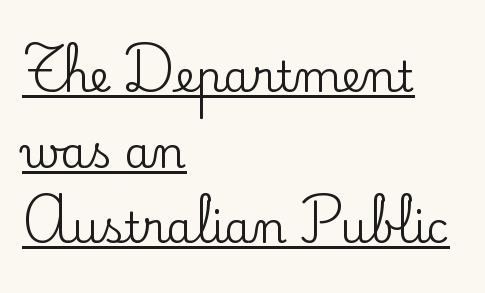
This is roman type, the default non-slanted kind. I'd call this a serif setting — the letters wear small feet. The rendering uses natural spacing where letterforms have individual widths. The text block is weighted toward the left margin, trailing off unevenly rightward. Characters follow at the spacing the type designer built in.
